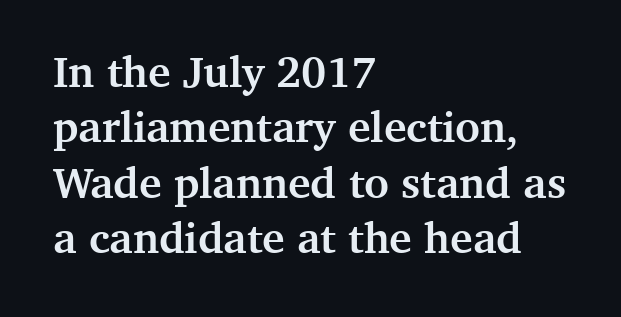
{"serif": "yes", "italic": "no", "bold": "yes", "weight": "semibold", "width": "normal", "stroke_contrast": "medium", "x_height": "medium", "monospaced": "no", "underline": "no", "align": "left", "line_spacing": "normal", "line_spacing_ratio": 1.29, "letter_spacing": "normal", "letter_spacing_em": 0.0, "glyph_px": 43}
